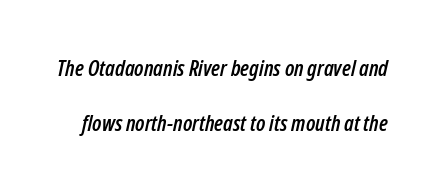
Q: Is the text italic (slanted)? A: Yes, it leans right by about 12 degrees.
Q: Is the text underlined? A: No.
Q: Is the spacing between letters normal or unusually wide? A: Normal.
Q: Is the spacing between lines tight, normal or loose? A: Loose.
